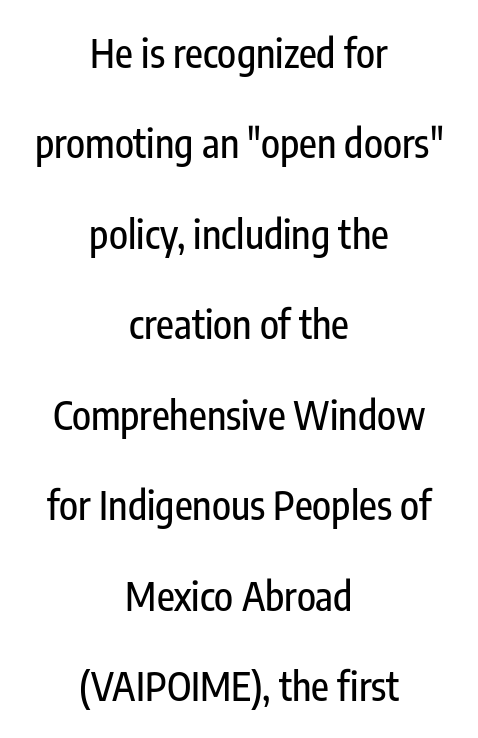
The image shows 39 px condensed sans-serif type, upright; set centered, loose line spacing (2.32x), normal letter spacing, not underlined; low stroke contrast and a medium x-height.
